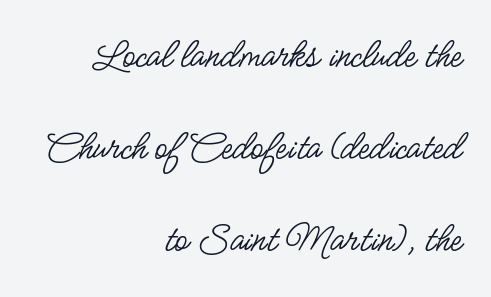
Is this a sans? Yes — the strokes have no serifs. Spacing verdict: proportional, widths tailored to each character. Stems and bowls with no extra thickness — not bold. A typesetter would call this leading open, well beyond the default. Beneath every word, the page is bare.
